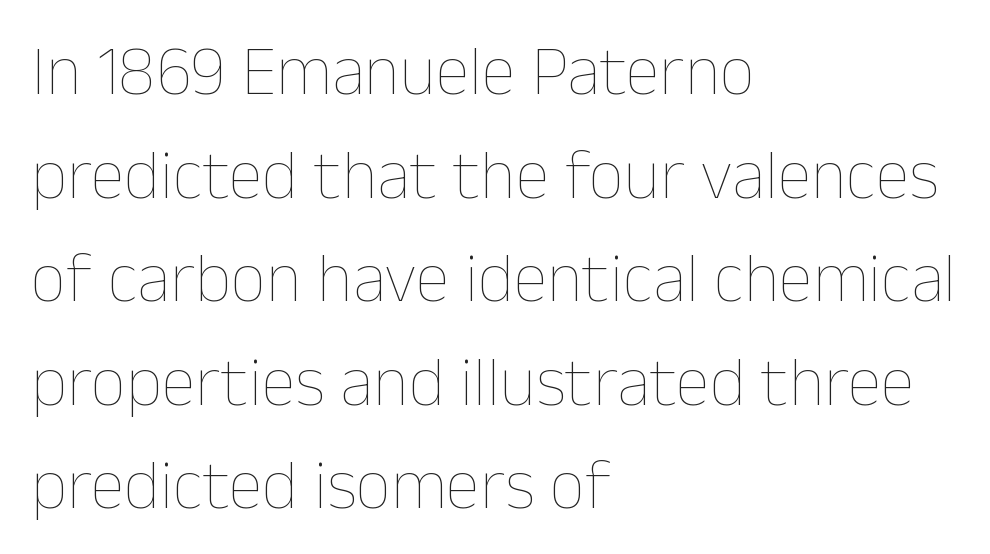
The image shows 70 px thin type, upright; set left-aligned, normal line spacing (1.48x), normal letter spacing, not underlined; low stroke contrast and a medium x-height.
